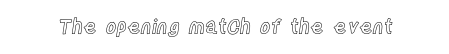
The image shows 20 px text type; set normal letter spacing, not underlined.
